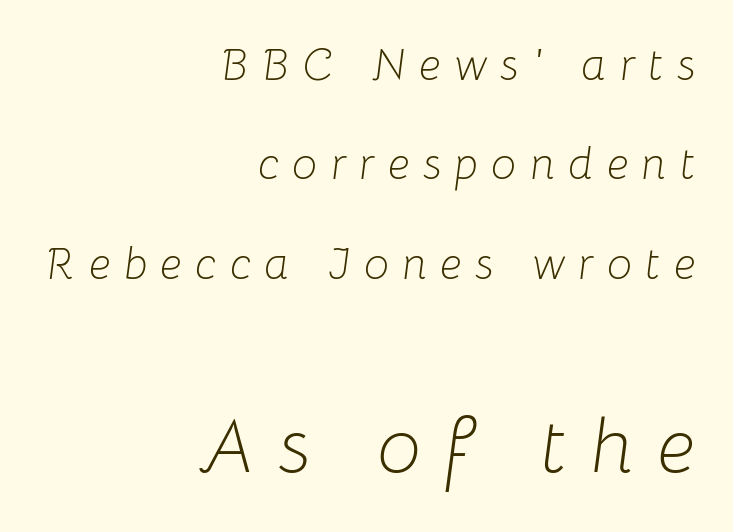
Q: Is the text bold? A: No.
Q: Is the text italic (slanted)? A: Yes, it leans right by about 8 degrees.
Q: Is the text underlined? A: No.
Q: How is the paragraph aligned? A: Right-aligned.
Q: Is the spacing between letters normal or unusually wide? A: Unusually wide.
Q: Is the spacing between lines tight, normal or loose? A: Loose.
Q: Which block of text is set in a larger size, the first (top) or the second (bottom)? A: The second (bottom) one.
Q: Width (condensed, normal, or wide)? A: Normal.
Q: Stroke contrast? A: Low.
Q: x-height? A: Medium.
Q: Monospaced? A: No.
